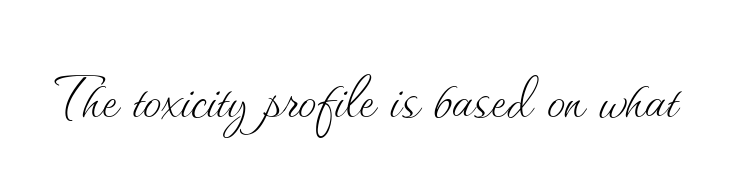
The image shows 74 px thin type; set normal letter spacing, not underlined; medium stroke contrast and a small x-height.
